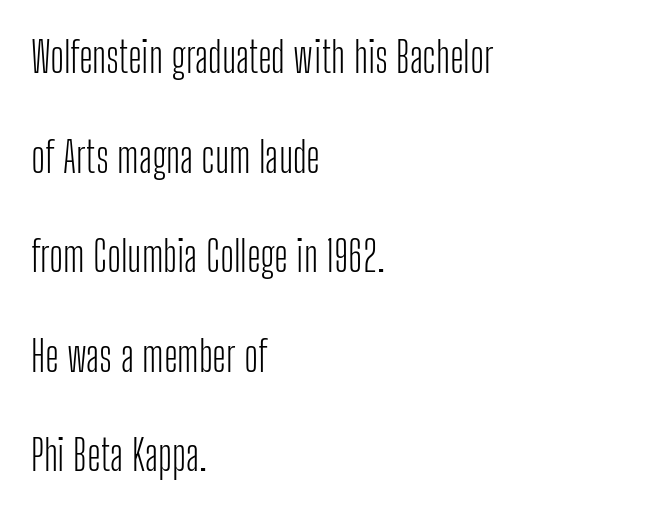
Regarding serifs, this sample does without them. Weight class: somewhere from thin through regular. A student would call this left alignment; a typographer would say flush left, rag right. Every character sits straight up, as roman type does.
